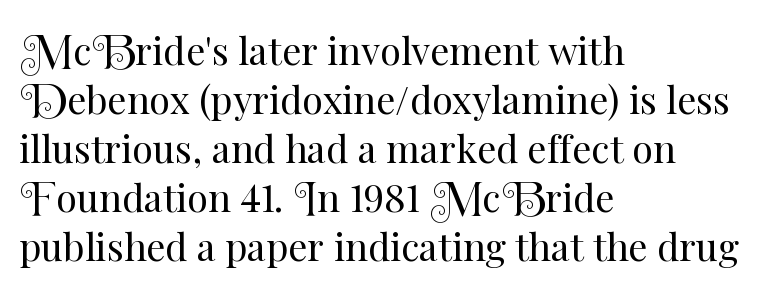
{"italic": "no", "bold": "no", "weight": "regular", "width": "normal", "stroke_contrast": "medium", "x_height": "small", "monospaced": "no", "underline": "no", "align": "left", "line_spacing": "normal", "line_spacing_ratio": 1.29, "letter_spacing": "normal", "letter_spacing_em": 0.0, "glyph_px": 38}
